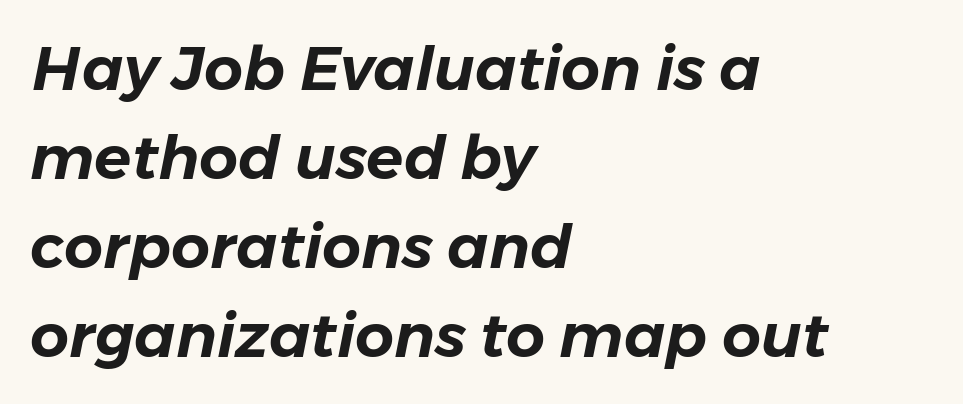
The image shows 61 px text type, italic (leaning right); set left-aligned, normal line spacing (1.46x), normal letter spacing, not underlined; low stroke contrast and a medium x-height.
